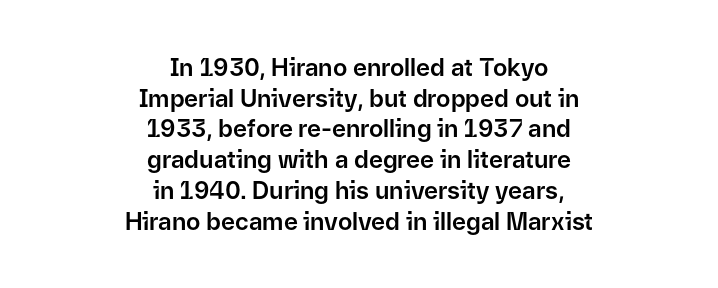
Decoration check: the copy has no underline. This is roman type, the default non-slanted kind. In terms of letterspacing, this is plain default setting. The paragraph has two soft edges and a firm central axis. Compared with typical paragraphs, the rows here are spaced about the same.
